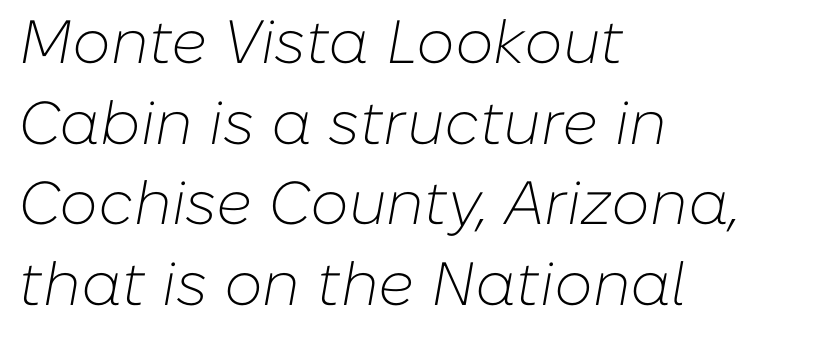
Q: Is the text bold? A: No.
Q: Is the text italic (slanted)? A: Yes, it leans right by about 10 degrees.
Q: Is the text underlined? A: No.
Q: How is the paragraph aligned? A: Left-aligned.
Q: Is the spacing between letters normal or unusually wide? A: Normal.
Q: Is the spacing between lines tight, normal or loose? A: Normal.
Q: Width (condensed, normal, or wide)? A: Normal.
Q: Stroke contrast? A: Low.
Q: x-height? A: Medium.
Q: Monospaced? A: No.
